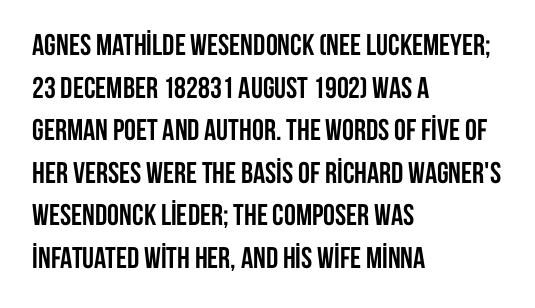
Q: Is the text bold? A: Yes.
Q: Is the text italic (slanted)? A: No, it is upright.
Q: Is the typeface a serif or a sans-serif typeface? A: Sans-serif.
Q: Is the text underlined? A: No.
Q: How is the paragraph aligned? A: Left-aligned.
Q: Is the spacing between letters normal or unusually wide? A: Normal.
Q: Is the spacing between lines tight, normal or loose? A: Normal.
Q: Width (condensed, normal, or wide)? A: Condensed.
Q: Stroke contrast? A: Low.
Q: x-height? A: Large.
Q: Monospaced? A: No.
